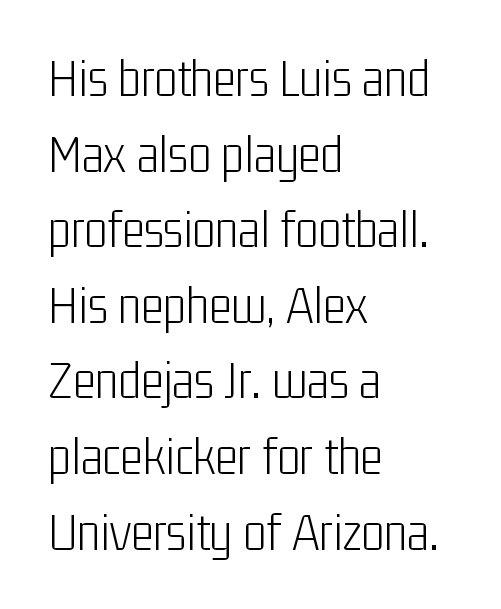
{"serif": "no", "italic": "no", "bold": "no", "weight": "light", "width": "condensed", "stroke_contrast": "low", "x_height": "medium", "monospaced": "no", "underline": "no", "align": "left", "line_spacing": "normal", "line_spacing_ratio": 1.4, "letter_spacing": "normal", "letter_spacing_em": 0.0, "glyph_px": 54}
